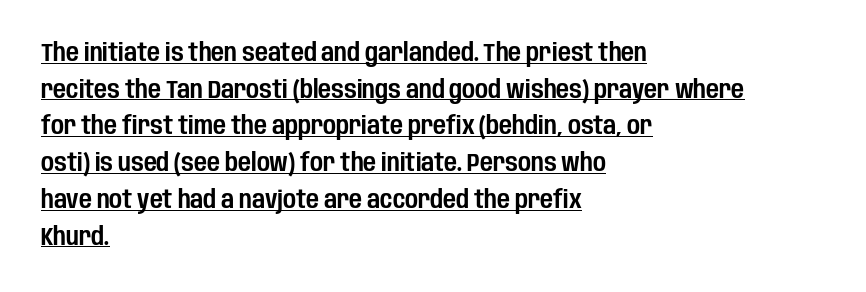
Q: Is the text italic (slanted)? A: No, it is upright.
Q: Is the text underlined? A: Yes.
Q: How is the paragraph aligned? A: Left-aligned.
Q: Is the spacing between letters normal or unusually wide? A: Normal.
Q: Is the spacing between lines tight, normal or loose? A: Normal.
